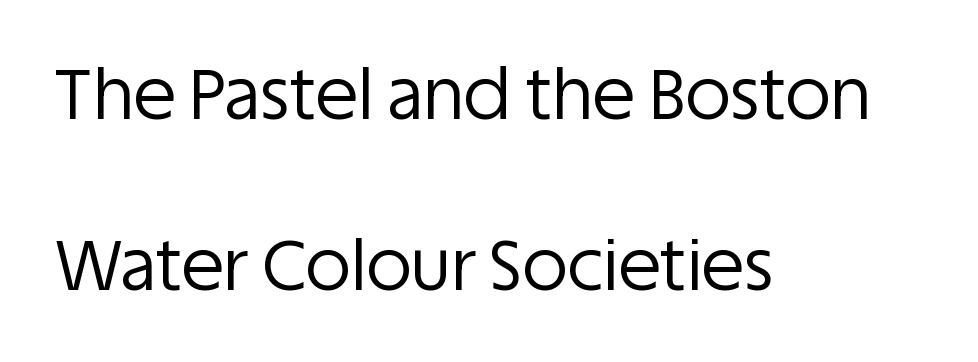
Q: Is the text bold? A: No.
Q: Is the text italic (slanted)? A: No, it is upright.
Q: Is the typeface a serif or a sans-serif typeface? A: Sans-serif.
Q: Is the text underlined? A: No.
Q: How is the paragraph aligned? A: Left-aligned.
Q: Is the spacing between letters normal or unusually wide? A: Normal.
Q: Is the spacing between lines tight, normal or loose? A: Loose.
Q: Width (condensed, normal, or wide)? A: Normal.
Q: Stroke contrast? A: Low.
Q: x-height? A: Large.
Q: Monospaced? A: No.
